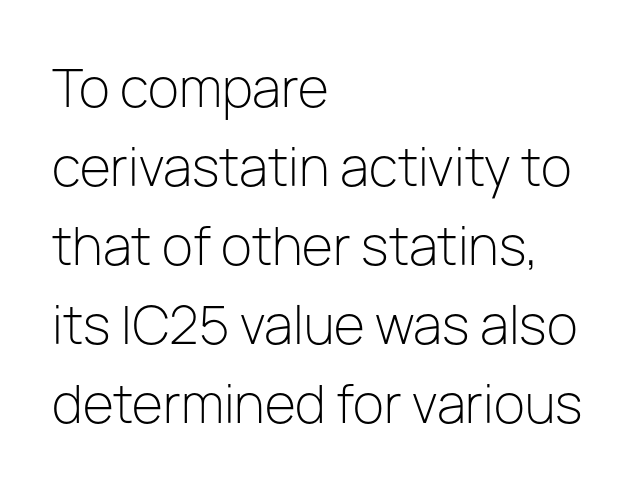
Q: Is the text bold? A: No.
Q: Is the text italic (slanted)? A: No, it is upright.
Q: Is the typeface a serif or a sans-serif typeface? A: Sans-serif.
Q: Is the text underlined? A: No.
Q: How is the paragraph aligned? A: Left-aligned.
Q: Is the spacing between letters normal or unusually wide? A: Normal.
Q: Is the spacing between lines tight, normal or loose? A: Normal.
Q: Width (condensed, normal, or wide)? A: Normal.
Q: Stroke contrast? A: Low.
Q: x-height? A: Medium.
Q: Monospaced? A: No.
